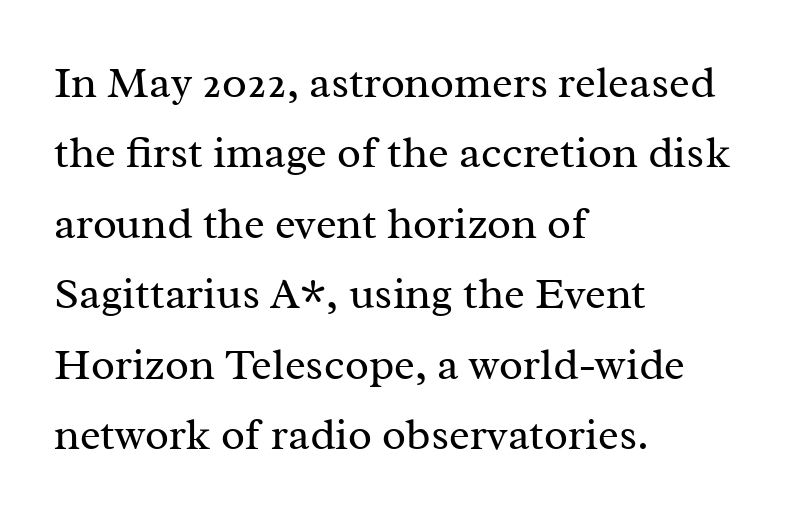
Q: Is the text bold? A: No.
Q: Is the text italic (slanted)? A: No, it is upright.
Q: Is the typeface a serif or a sans-serif typeface? A: Serif.
Q: Is the text underlined? A: No.
Q: How is the paragraph aligned? A: Left-aligned.
Q: Is the spacing between letters normal or unusually wide? A: Normal.
Q: Is the spacing between lines tight, normal or loose? A: Normal.
Q: Width (condensed, normal, or wide)? A: Normal.
Q: Stroke contrast? A: Medium.
Q: x-height? A: Medium.
Q: Monospaced? A: No.
